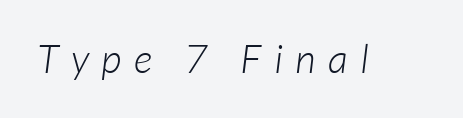
{"serif": "no", "bold": "no", "weight": "light", "width": "normal", "stroke_contrast": "low", "x_height": "medium", "monospaced": "no", "underline": "no", "letter_spacing": "wide", "letter_spacing_em": 0.31, "glyph_px": 40}
